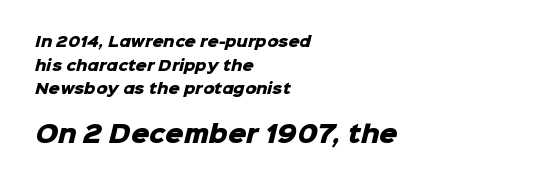
{"bold": "yes", "underline": "no", "align": "left", "line_spacing": "normal", "line_spacing_ratio": 1.69, "letter_spacing": "normal", "letter_spacing_em": 0.0, "larger_block": "second", "size_ratio": 1.64, "glyph_px": 23}
